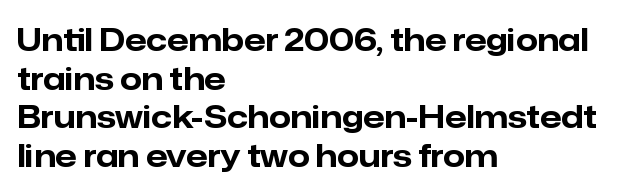
The image shows 31 px bold sans-serif type, upright; set left-aligned, normal line spacing (1.25x), normal letter spacing, not underlined; low stroke contrast and a medium x-height.
